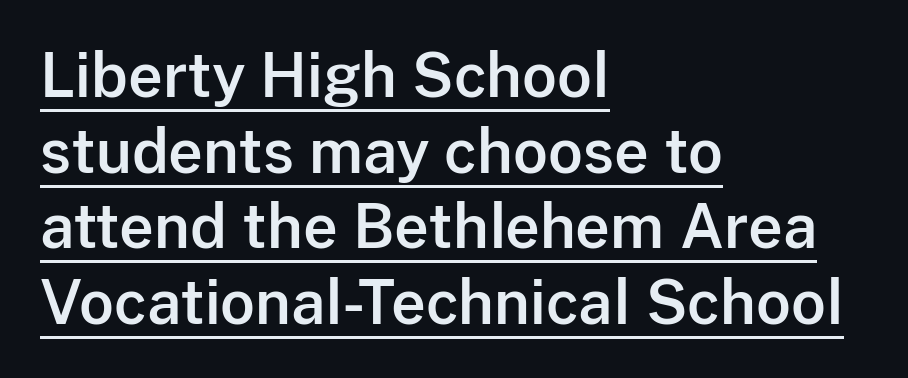
The image shows 60 px sans-serif type, upright; set left-aligned, normal line spacing (1.26x), normal letter spacing, underlined; low stroke contrast and a medium x-height.
